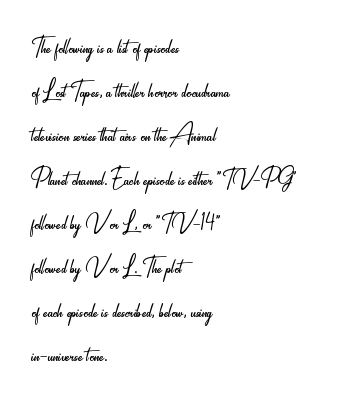
Q: Is the text bold? A: No.
Q: Is the text italic (slanted)? A: Yes.
Q: Is the typeface a serif or a sans-serif typeface? A: Sans-serif.
Q: Is the text underlined? A: No.
Q: How is the paragraph aligned? A: Left-aligned.
Q: Is the spacing between letters normal or unusually wide? A: Normal.
Q: Is the spacing between lines tight, normal or loose? A: Normal.
Q: Width (condensed, normal, or wide)? A: Condensed.
Q: Stroke contrast? A: Low.
Q: x-height? A: Small.
Q: Monospaced? A: No.
